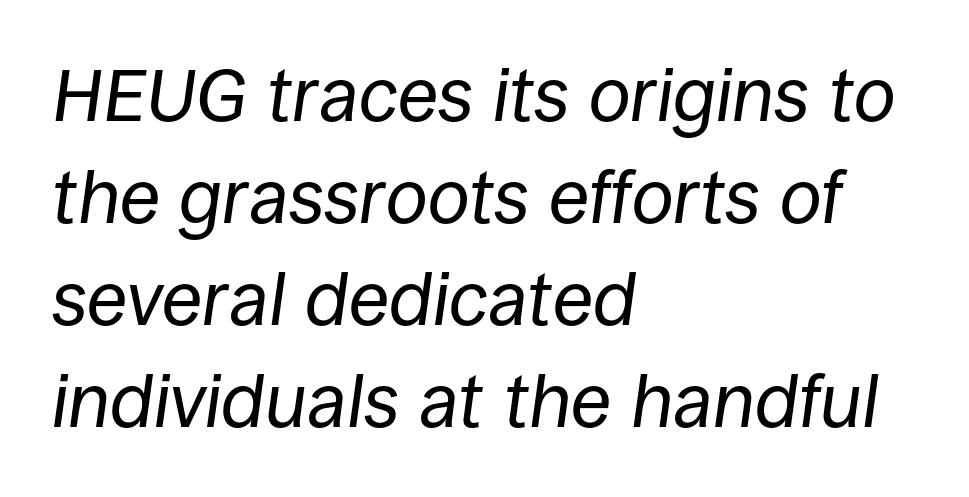
Look at the tracking — it's just the regular setting, nothing added. Just letters on the line, the space beneath them empty. Is there much room between lines? A standard amount, neither cramped nor airy. Bold? No — there's no thickening of the strokes. These lines are rendered in a variable-pitch font. The text carries the slant typical of an italic or oblique font.
